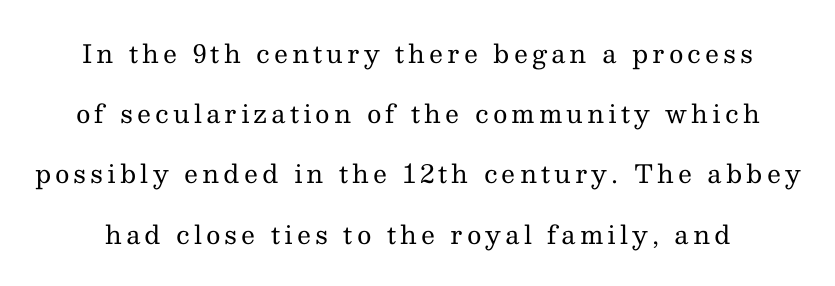
{"italic": "no", "bold": "no", "underline": "no", "line_spacing": "loose", "line_spacing_ratio": 2.41, "glyph_px": 25}
